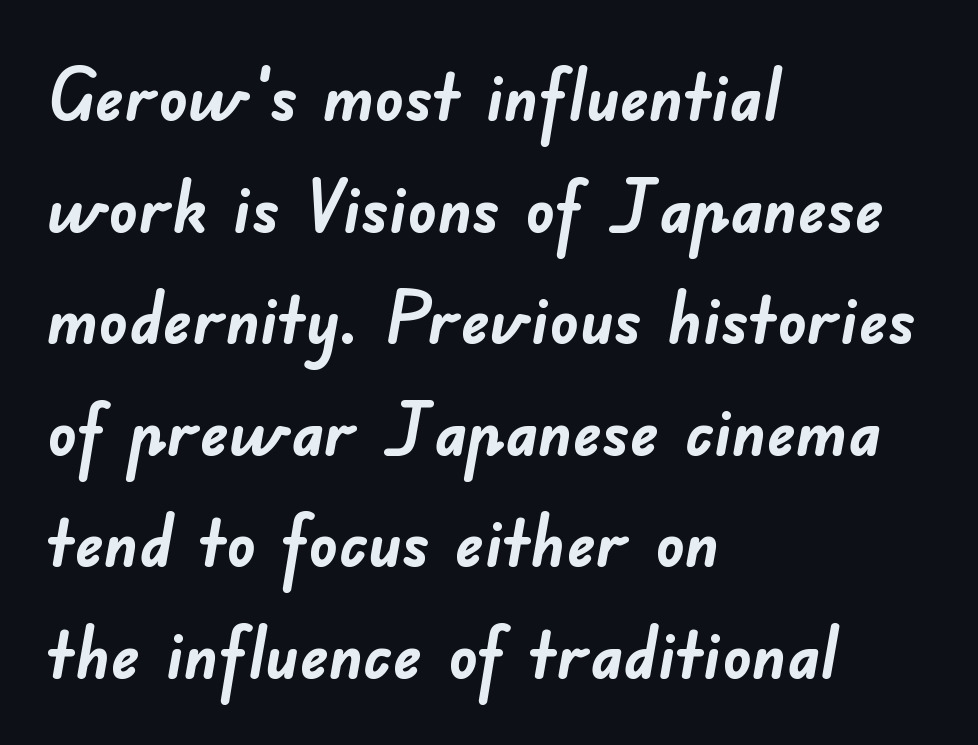
As a designer I'd log this as weight 700, bold. Leading matches the norm, producing a regular column. The strip under each line holds only bare page. Teacher's note: observe the even left margin — that is flush-left alignment.
